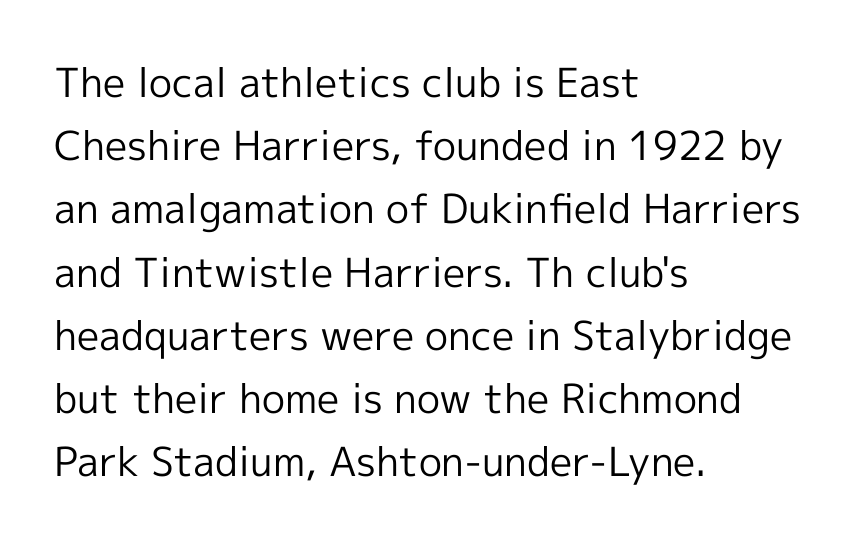
The image shows 40 px regular-weight sans-serif type, upright; set left-aligned, normal line spacing (1.58x), normal letter spacing, not underlined; a medium x-height.
